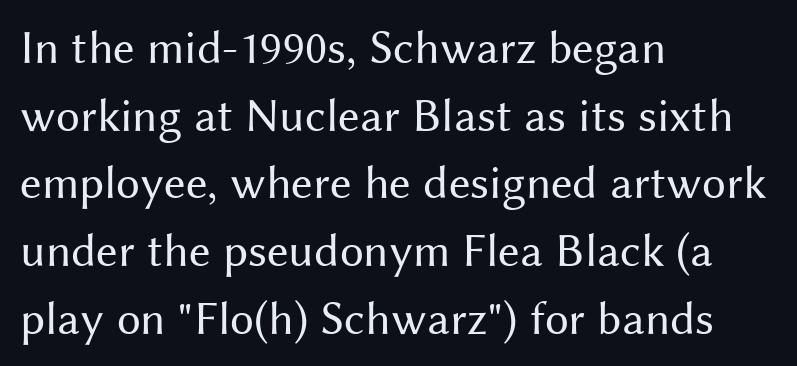
This sample is left-justified, so line endings fall wherever the words run out. The letters carry no serifs — their stems end cleanly without finishing strokes. A typesetter would call this proportional, since set widths differ per character. Any mark beneath the type? The region is blank.
